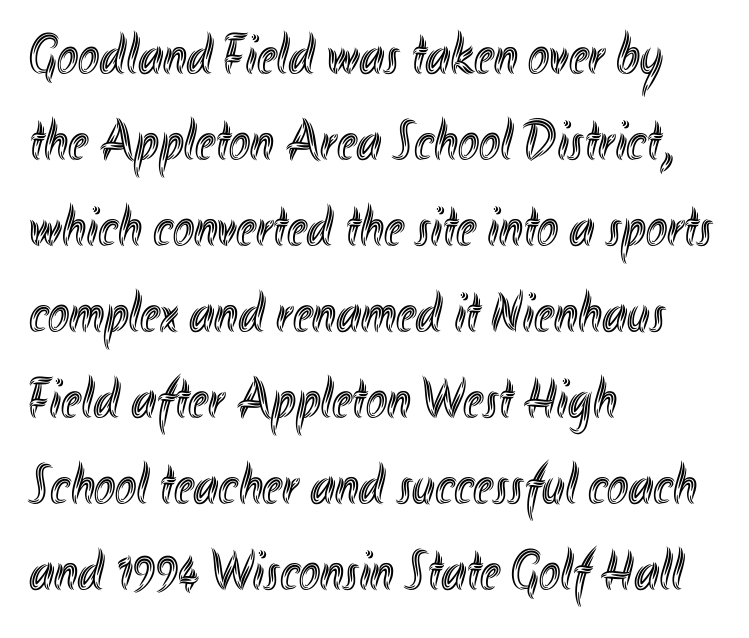
Q: Is the text italic (slanted)? A: Yes.
Q: Is the text underlined? A: No.
Q: How is the paragraph aligned? A: Left-aligned.
Q: Is the spacing between letters normal or unusually wide? A: Normal.
Q: Is the spacing between lines tight, normal or loose? A: Normal.
Q: Width (condensed, normal, or wide)? A: Condensed.
Q: x-height? A: Small.
Q: Monospaced? A: No.
